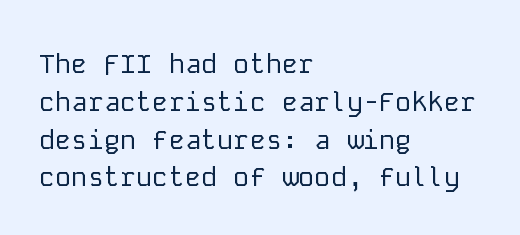
The image shows 27 px text type, upright; set left-aligned, normal line spacing (1.4x), normal letter spacing, not underlined.
